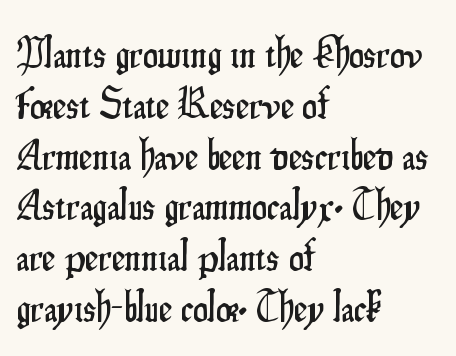
The image shows 42 px condensed sans-serif type, upright; set left-aligned, line spacing 1.21x, normal letter spacing, not underlined; low stroke contrast and a small x-height.
